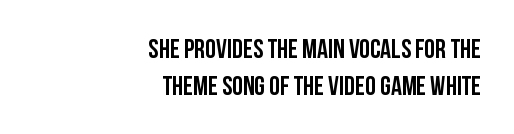
The image shows 27 px bold type, upright; set right-aligned, normal line spacing (1.38x), normal letter spacing, not underlined.
